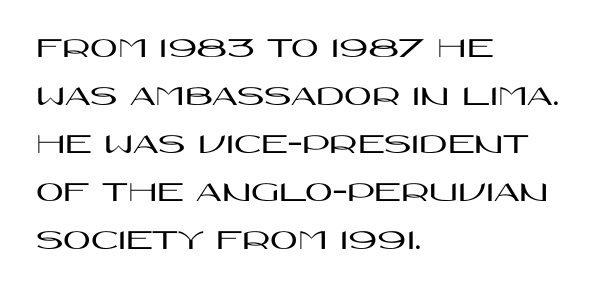
The image shows 30 px wide sans-serif type, upright; set left-aligned, normal line spacing (1.6x), normal letter spacing, not underlined; high stroke contrast and a large x-height.
